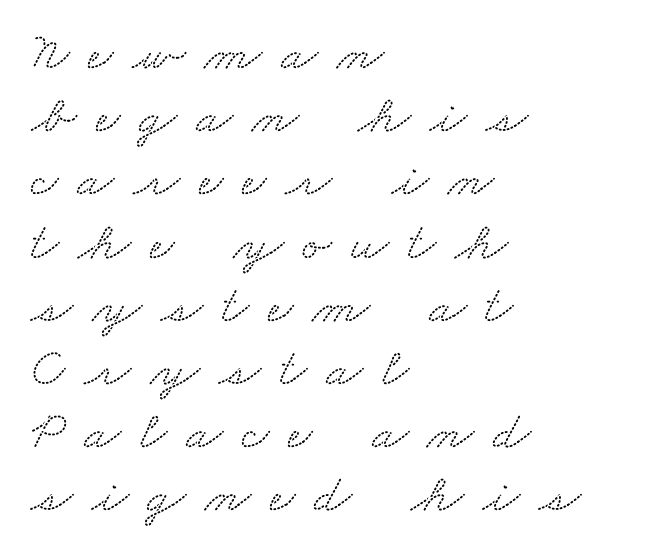
Q: Is the typeface a serif or a sans-serif typeface? A: Serif.
Q: Is the text underlined? A: No.
Q: How is the paragraph aligned? A: Left-aligned.
Q: Is the spacing between letters normal or unusually wide? A: Unusually wide.
Q: Width (condensed, normal, or wide)? A: Wide.
Q: Stroke contrast? A: Low.
Q: x-height? A: Small.
Q: Monospaced? A: No.
